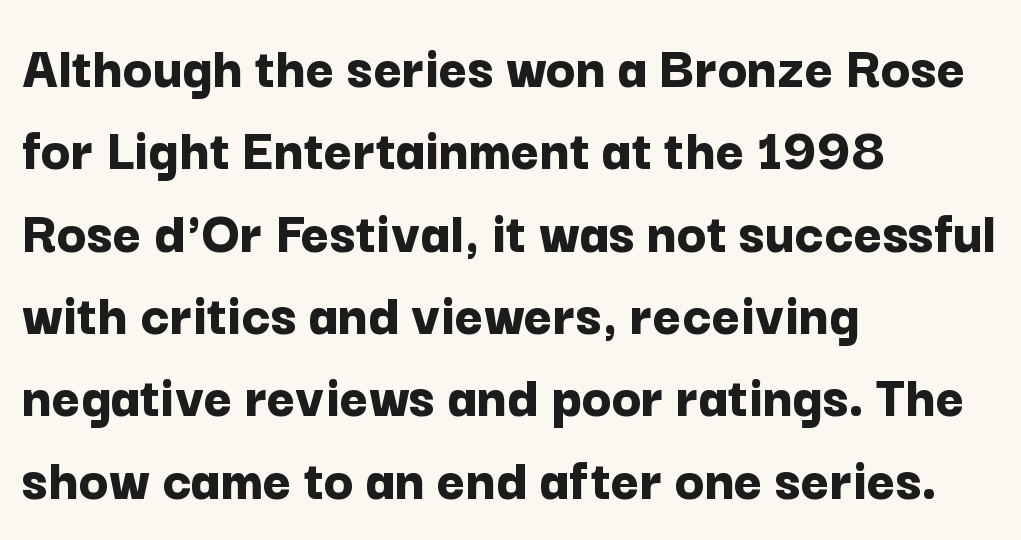
Q: Is the text bold? A: Yes.
Q: Is the text italic (slanted)? A: No, it is upright.
Q: Is the typeface a serif or a sans-serif typeface? A: Sans-serif.
Q: Is the text underlined? A: No.
Q: How is the paragraph aligned? A: Left-aligned.
Q: Is the spacing between letters normal or unusually wide? A: Normal.
Q: Is the spacing between lines tight, normal or loose? A: Normal.
Q: Width (condensed, normal, or wide)? A: Normal.
Q: Stroke contrast? A: Low.
Q: x-height? A: Medium.
Q: Monospaced? A: No.
